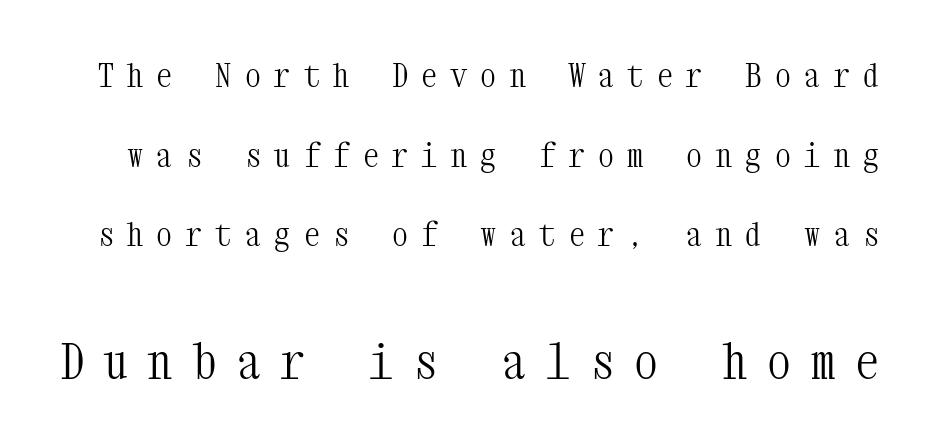
Q: Is the text bold? A: No.
Q: Is the text italic (slanted)? A: No, it is upright.
Q: Is the typeface a serif or a sans-serif typeface? A: Serif.
Q: Is the text underlined? A: No.
Q: Is the spacing between letters normal or unusually wide? A: Unusually wide.
Q: Is the spacing between lines tight, normal or loose? A: Loose.
Q: Which block of text is set in a larger size, the first (top) or the second (bottom)? A: The second (bottom) one.
Q: Width (condensed, normal, or wide)? A: Condensed.
Q: Stroke contrast? A: Medium.
Q: x-height? A: Medium.
Q: Monospaced? A: Yes.
